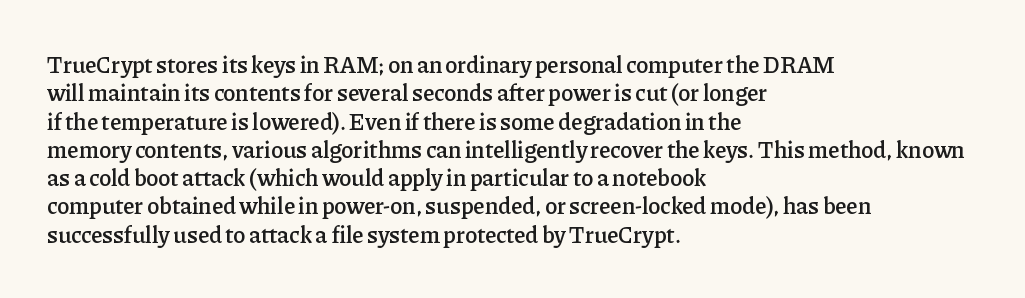
{"italic": "no", "bold": "semi", "underline": "no", "align": "left", "line_spacing_ratio": 1.23, "letter_spacing": "normal", "letter_spacing_em": 0.0, "glyph_px": 23}
